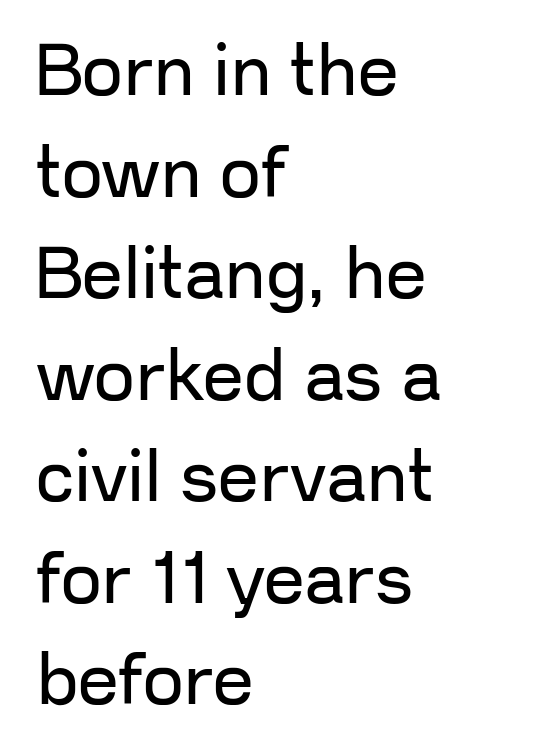
The image shows 72 px regular-weight sans-serif type, upright; set left-aligned, normal line spacing (1.41x), normal letter spacing, not underlined; low stroke contrast and a medium x-height.
